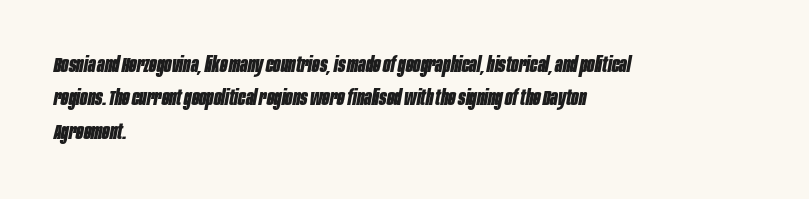
The image shows 22 px bold type, italic (leaning right); set left-aligned, normal line spacing (1.52x), normal letter spacing, not underlined.
